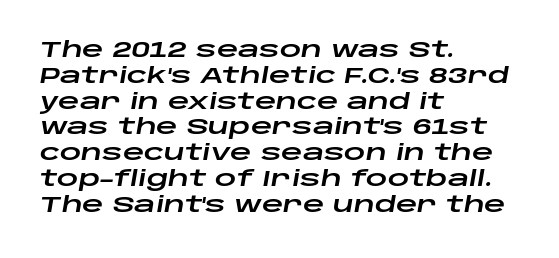
Where is the straight margin? On the left. The space beneath each line is pristine and unruled. Characters are canted at an angle relative to the baseline's perpendicular. The letters sit at their default tracking, neither squeezed nor spread.
